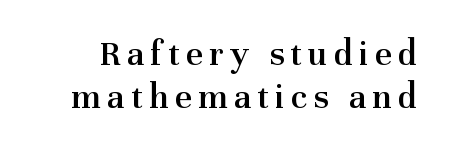
{"serif": "yes", "italic": "no", "bold": "semi", "weight": "semibold", "width": "normal", "stroke_contrast": "medium", "x_height": "medium", "monospaced": "no", "underline": "no", "line_spacing_ratio": 1.17, "glyph_px": 37}
